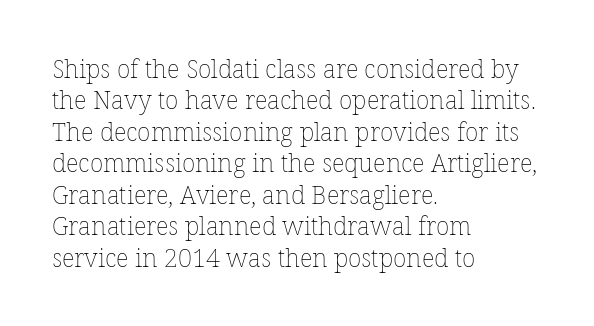
No letter is thick-stroked: the sample isn't bold. This is roman type, the default non-slanted kind. One glance says typical: line gaps are just what's usual. Plain, unruled lines of type. This sample is left-justified, so line endings fall wherever the words run out.
